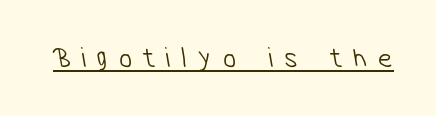
The image shows 29 px light, condensed sans-serif type; set unusually wide letter spacing (+0.38 em), underlined; low stroke contrast and a medium x-height.
